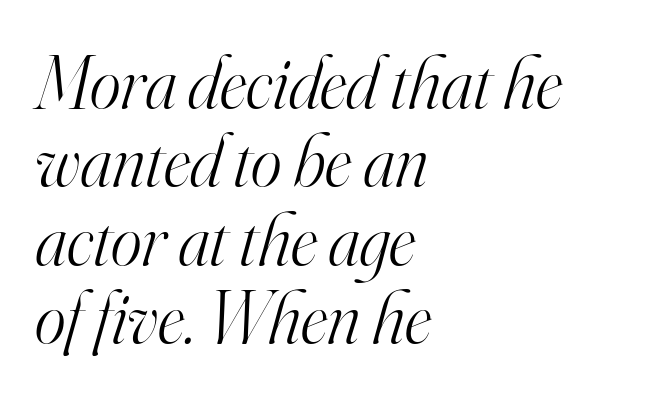
{"serif": "yes", "italic": "yes", "lean": "right", "slant_degrees": 16, "bold": "no", "weight": "light", "width": "normal", "stroke_contrast": "high", "x_height": "small", "monospaced": "no", "underline": "no", "align": "left", "line_spacing": "tight", "line_spacing_ratio": 1.06, "letter_spacing": "normal", "letter_spacing_em": 0.0, "glyph_px": 74}
